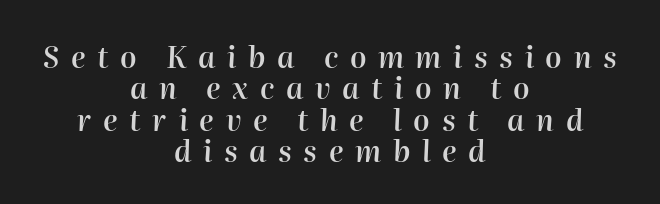
Plain, unruled lines of type. The typography opts for an oblique posture over an upright one. The passage shown is typed in a proportional face where columns would drift. The space between consecutive lines is stingy.
